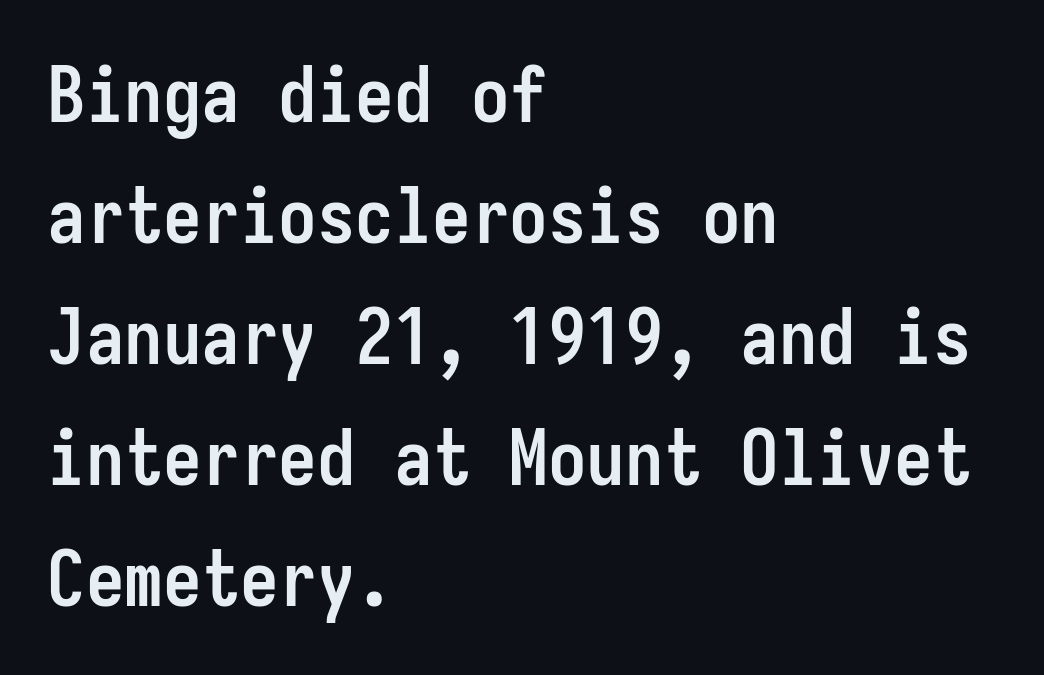
Q: Is the text bold? A: Yes.
Q: Is the text italic (slanted)? A: No, it is upright.
Q: Is the typeface a serif or a sans-serif typeface? A: Sans-serif.
Q: Is the text underlined? A: No.
Q: How is the paragraph aligned? A: Left-aligned.
Q: Is the spacing between letters normal or unusually wide? A: Normal.
Q: Is the spacing between lines tight, normal or loose? A: Normal.
Q: Width (condensed, normal, or wide)? A: Condensed.
Q: Stroke contrast? A: Low.
Q: x-height? A: Medium.
Q: Monospaced? A: Yes.
